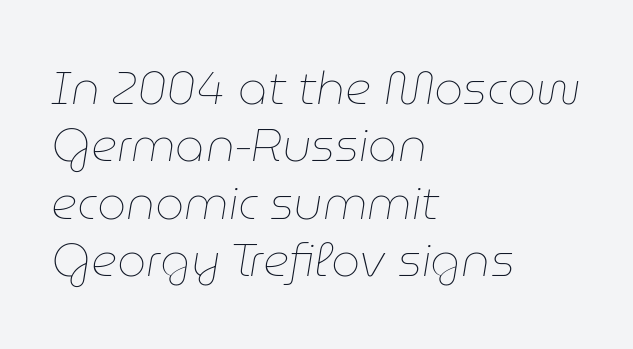
The image shows 46 px thin type, italic (leaning right); set left-aligned, normal line spacing (1.25x), normal letter spacing, not underlined; low stroke contrast and a medium x-height.
